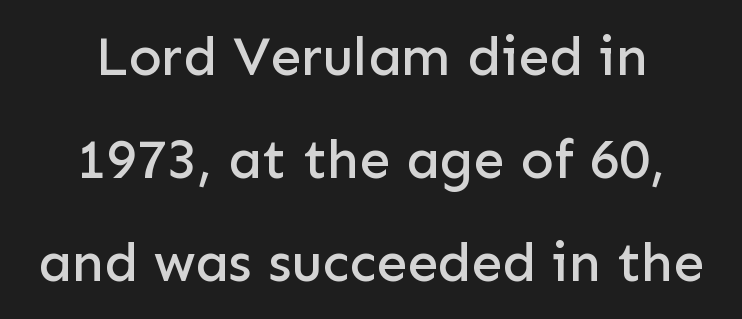
Q: Is the text italic (slanted)? A: No, it is upright.
Q: Is the typeface a serif or a sans-serif typeface? A: Sans-serif.
Q: Is the text underlined? A: No.
Q: How is the paragraph aligned? A: Centered.
Q: Is the spacing between letters normal or unusually wide? A: Normal.
Q: Width (condensed, normal, or wide)? A: Normal.
Q: Stroke contrast? A: Low.
Q: x-height? A: Medium.
Q: Monospaced? A: No.
